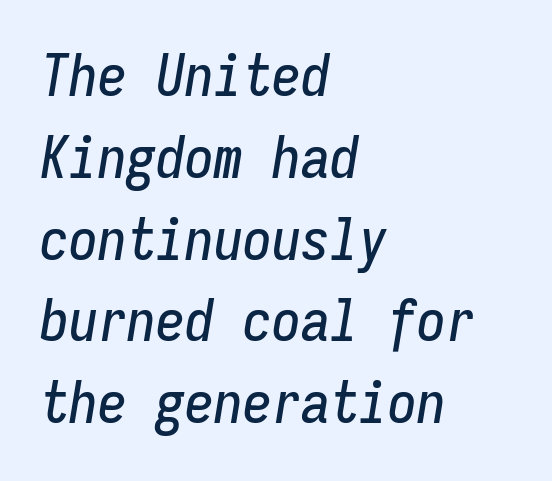
The lines sit at an ordinary, default distance from one another. This rendering leaves character spacing at its baseline value. The compositor pushed each line to the left boundary. Is this a fixed-width face? Yes — each glyph sits in an identical cell. The baseline area is clear. The font's italic variant was chosen for this text.
